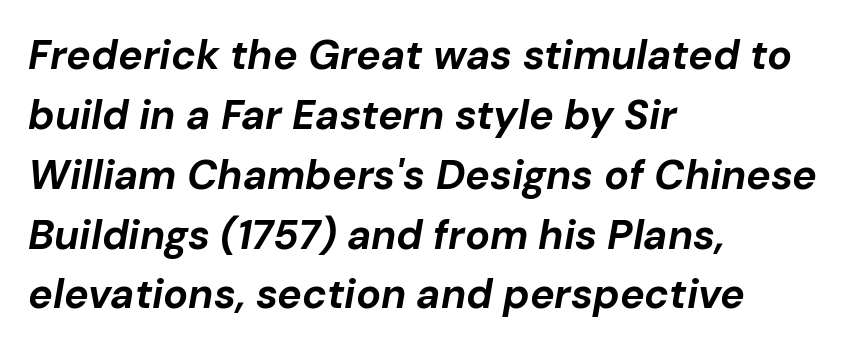
Q: Is the text bold? A: Yes.
Q: Is the text italic (slanted)? A: Yes, it leans right by about 10 degrees.
Q: Is the text underlined? A: No.
Q: How is the paragraph aligned? A: Left-aligned.
Q: Is the spacing between letters normal or unusually wide? A: Normal.
Q: Is the spacing between lines tight, normal or loose? A: Normal.
Q: Width (condensed, normal, or wide)? A: Normal.
Q: Stroke contrast? A: Low.
Q: x-height? A: Medium.
Q: Monospaced? A: No.
